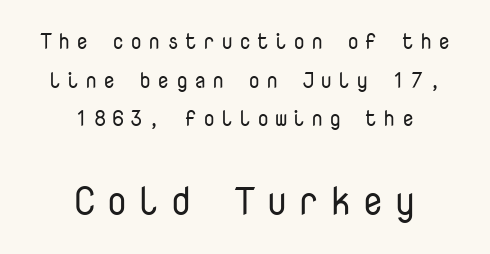
{"serif": "no", "italic": "no", "bold": "no", "weight": "regular", "width": "normal", "stroke_contrast": "low", "x_height": "medium", "monospaced": "yes", "underline": "no", "align": "center", "line_spacing_ratio": 1.76, "letter_spacing": "wide", "letter_spacing_em": 0.26, "larger_block": "second", "size_ratio": 1.77, "glyph_px": 39}
